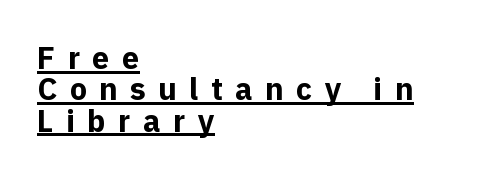
{"serif": "no", "italic": "no", "bold": "yes", "weight": "bold", "width": "normal", "x_height": "medium", "monospaced": "no", "underline": "yes", "align": "left", "line_spacing": "tight", "line_spacing_ratio": 1.01, "letter_spacing": "wide", "letter_spacing_em": 0.4, "glyph_px": 31}
